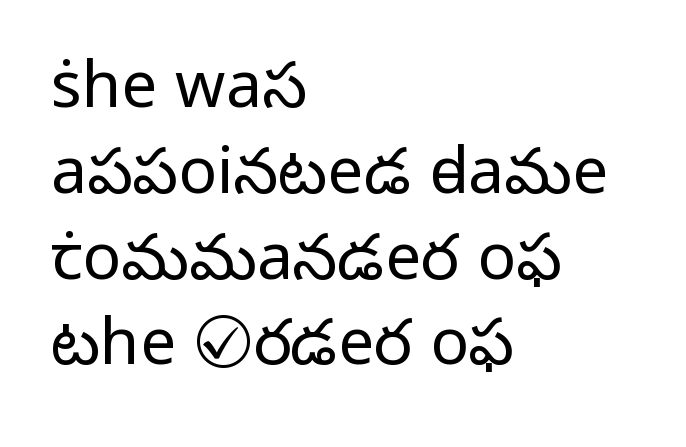
The image shows 64 px light sans-serif type, upright; set left-aligned, normal line spacing (1.34x), normal letter spacing, not underlined; low stroke contrast and a medium x-height.
